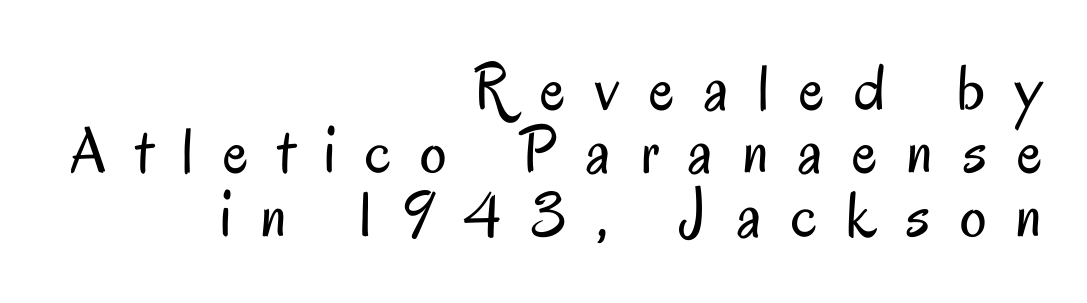
The string is rendered with underlining switched off. Substantial extra tracking has been applied to these lines. Classification — sans serif. Vertically, the passage feels compressed, each row crowding the next.
